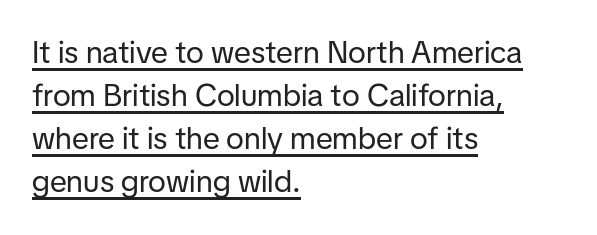
The image shows 31 px regular-weight sans-serif type, upright; set left-aligned, normal line spacing (1.39x), normal letter spacing, underlined; low stroke contrast and a medium x-height.
